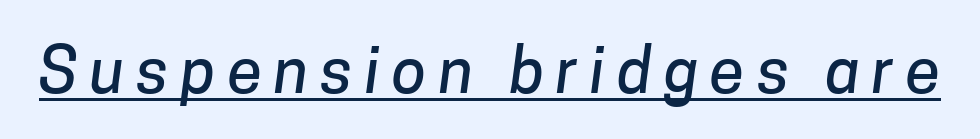
{"serif": "no", "width": "normal", "stroke_contrast": "low", "x_height": "medium", "monospaced": "no", "underline": "yes", "glyph_px": 63}
